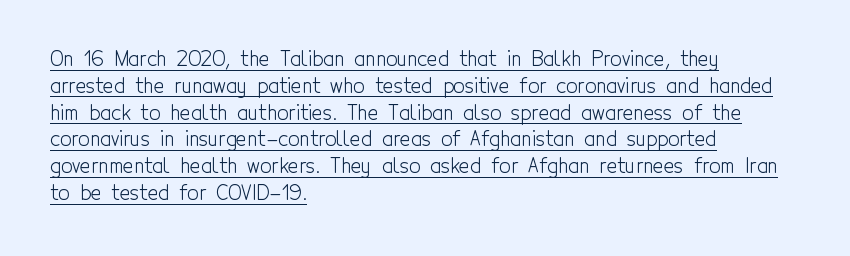
Q: Is the text bold? A: No.
Q: Is the text italic (slanted)? A: No, it is upright.
Q: Is the text underlined? A: Yes.
Q: How is the paragraph aligned? A: Left-aligned.
Q: Is the spacing between letters normal or unusually wide? A: Normal.
Q: Is the spacing between lines tight, normal or loose? A: Normal.
